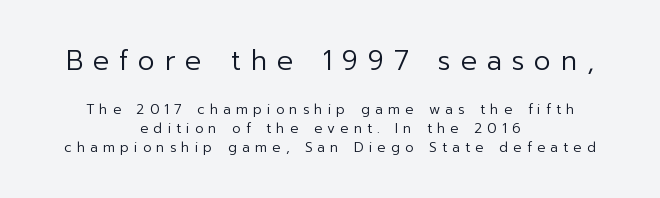
Q: Is the text bold? A: No.
Q: Is the text italic (slanted)? A: No, it is upright.
Q: Is the text underlined? A: No.
Q: How is the paragraph aligned? A: Centered.
Q: Is the spacing between letters normal or unusually wide? A: Unusually wide.
Q: Is the spacing between lines tight, normal or loose? A: Normal.
Q: Which block of text is set in a larger size, the first (top) or the second (bottom)? A: The first (top) one.
